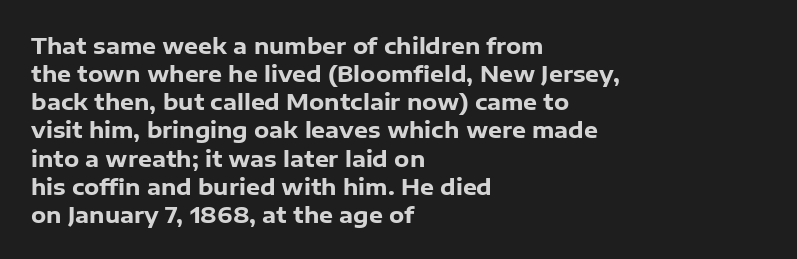
The image shows 22 px bold type, upright; set left-aligned, normal line spacing (1.28x), normal letter spacing, not underlined.
